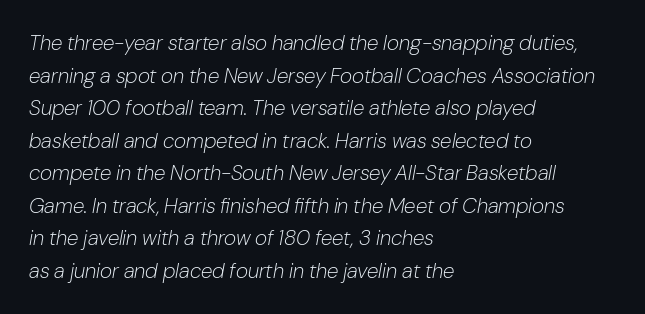
{"italic": "yes", "lean": "right", "slant_degrees": 10, "bold": "no", "underline": "no", "align": "left", "line_spacing": "normal", "line_spacing_ratio": 1.55, "letter_spacing": "normal", "letter_spacing_em": 0.0, "glyph_px": 21}
